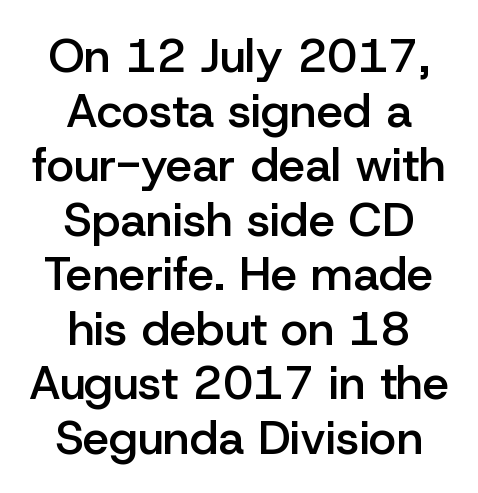
{"serif": "no", "italic": "no", "bold": "semi", "weight": "semibold", "width": "normal", "stroke_contrast": "low", "x_height": "medium", "monospaced": "no", "underline": "no", "align": "center", "line_spacing_ratio": 1.16, "letter_spacing": "normal", "letter_spacing_em": 0.0, "glyph_px": 47}
